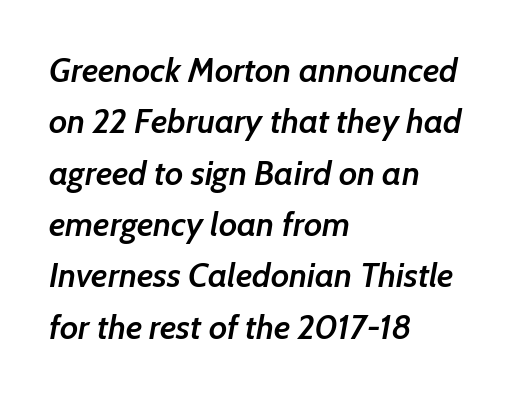
Q: Is the text bold? A: Semi-bold.
Q: Is the text italic (slanted)? A: Yes, it leans right by about 7 degrees.
Q: Is the text underlined? A: No.
Q: How is the paragraph aligned? A: Left-aligned.
Q: Is the spacing between letters normal or unusually wide? A: Normal.
Q: Is the spacing between lines tight, normal or loose? A: Normal.
Q: Width (condensed, normal, or wide)? A: Normal.
Q: Stroke contrast? A: Low.
Q: x-height? A: Medium.
Q: Monospaced? A: No.
